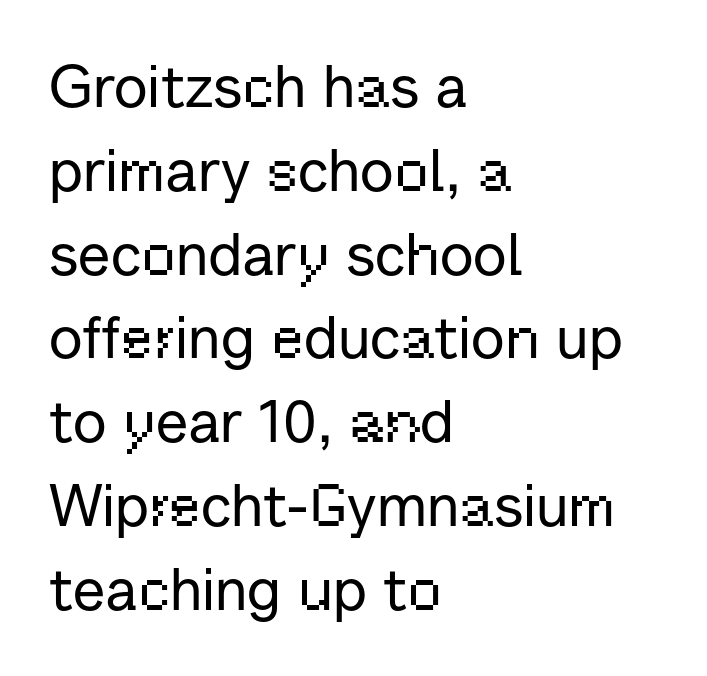
{"serif": "no", "italic": "no", "width": "normal", "stroke_contrast": "low", "x_height": "medium", "monospaced": "no", "underline": "no", "align": "left", "line_spacing": "normal", "line_spacing_ratio": 1.42, "letter_spacing": "normal", "letter_spacing_em": 0.0, "glyph_px": 59}
